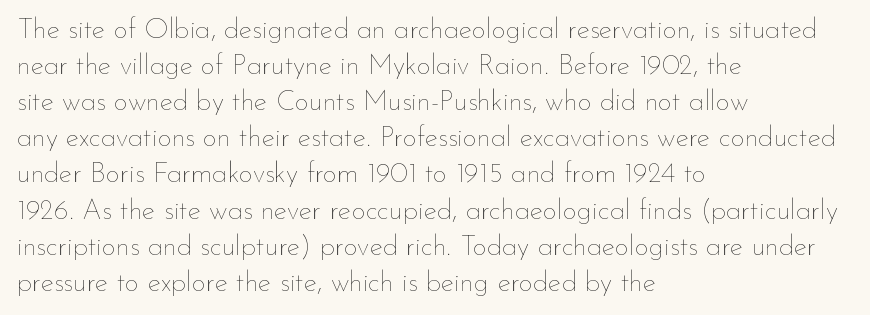
The image shows 28 px thin type, upright; set left-aligned, normal line spacing (1.29x), normal letter spacing, not underlined; low stroke contrast and a small x-height.
